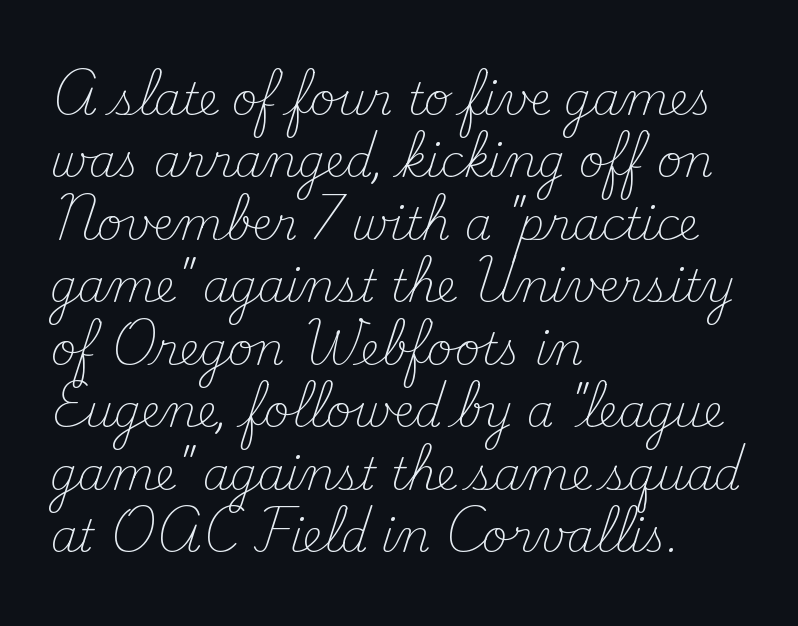
The image shows 44 px light serif type; set left-aligned, normal line spacing (1.42x), normal letter spacing, not underlined; medium stroke contrast and a small x-height.
